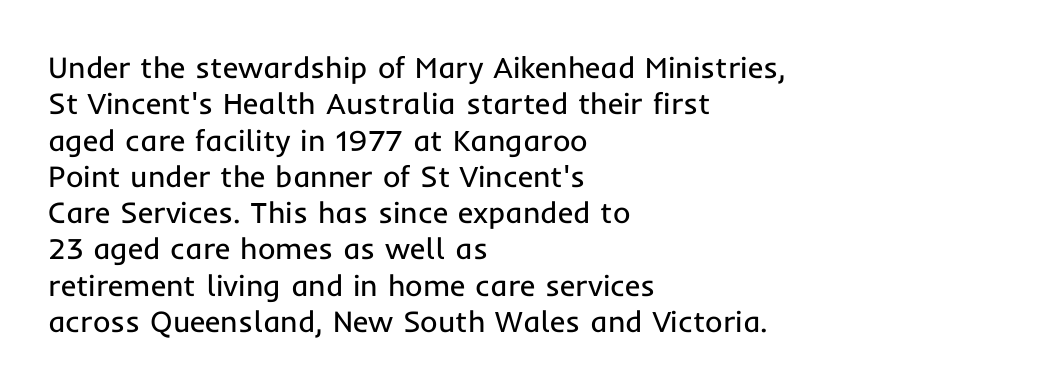
The image shows 30 px regular-weight sans-serif type, upright; set left-aligned, line spacing 1.21x, normal letter spacing, not underlined; low stroke contrast and a medium x-height.
